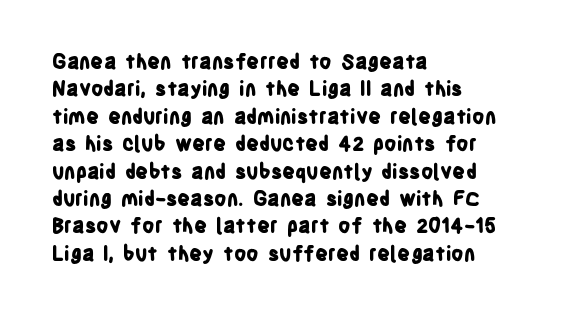
Q: Is the text bold? A: Yes.
Q: Is the text italic (slanted)? A: No, it is upright.
Q: Is the text underlined? A: No.
Q: How is the paragraph aligned? A: Left-aligned.
Q: Is the spacing between letters normal or unusually wide? A: Normal.
Q: Is the spacing between lines tight, normal or loose? A: Normal.
